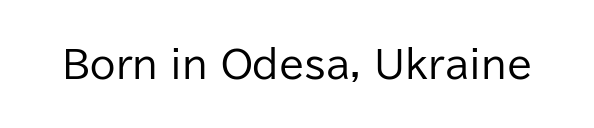
Weight: not bold — regular or lighter. Here the designer chose a conventional face with non-uniform glyph widths. The passage shown is typeset with a sans-serif family. The glyphs are unaccompanied by any horizontal stroke below them. The typography opts for an upright posture over an oblique one. Honestly, the letter spacing is just normal — you wouldn't notice it.
